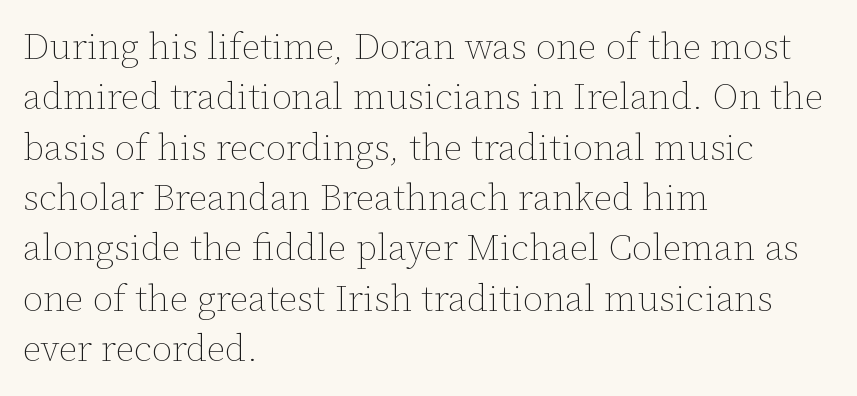
The passage shown is not bold in any degree. This is roman type, the default non-slanted kind. Do the characters align in a grid? No, the font is proportional. One-word summary of the alignment: left. Does extra space separate the letters? No, they use regular spacing. Students, observe: this is what conventionally led text looks like.
